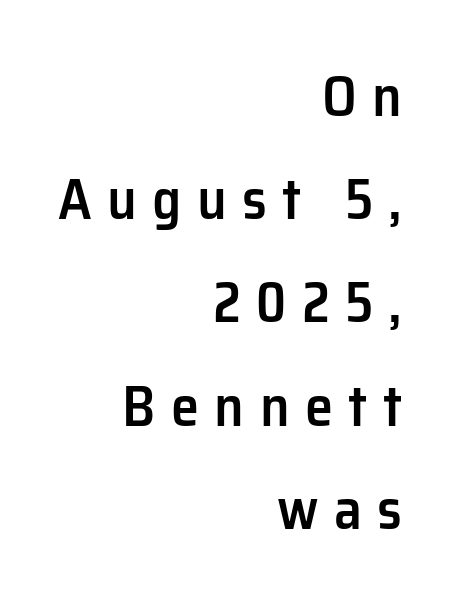
{"serif": "no", "italic": "no", "bold": "semi", "weight": "semibold", "width": "normal", "stroke_contrast": "low", "x_height": "medium", "monospaced": "no", "underline": "no", "align": "right", "line_spacing_ratio": 1.81, "letter_spacing": "wide", "letter_spacing_em": 0.27, "glyph_px": 57}
